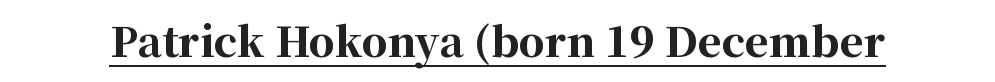
{"serif": "yes", "italic": "no", "bold": "yes", "weight": "bold", "width": "normal", "stroke_contrast": "high", "x_height": "medium", "monospaced": "no", "underline": "yes", "letter_spacing": "normal", "letter_spacing_em": 0.0, "glyph_px": 41}
